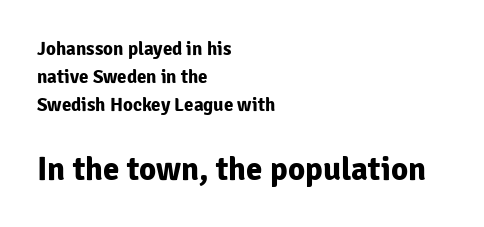
{"serif": "no", "italic": "no", "bold": "yes", "weight": "bold", "width": "normal", "stroke_contrast": "low", "x_height": "medium", "monospaced": "no", "underline": "no", "align": "left", "line_spacing": "normal", "line_spacing_ratio": 1.48, "letter_spacing": "normal", "letter_spacing_em": 0.0, "larger_block": "second", "size_ratio": 1.74, "glyph_px": 33}
